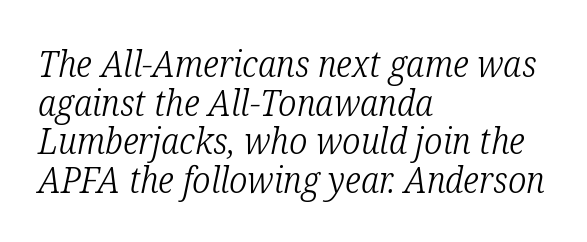
Q: Is the text bold? A: No.
Q: Is the text italic (slanted)? A: Yes, it leans right by about 12 degrees.
Q: Is the typeface a serif or a sans-serif typeface? A: Serif.
Q: Is the text underlined? A: No.
Q: How is the paragraph aligned? A: Left-aligned.
Q: Is the spacing between letters normal or unusually wide? A: Normal.
Q: Is the spacing between lines tight, normal or loose? A: Tight.
Q: Width (condensed, normal, or wide)? A: Condensed.
Q: Stroke contrast? A: Low.
Q: x-height? A: Medium.
Q: Monospaced? A: No.
